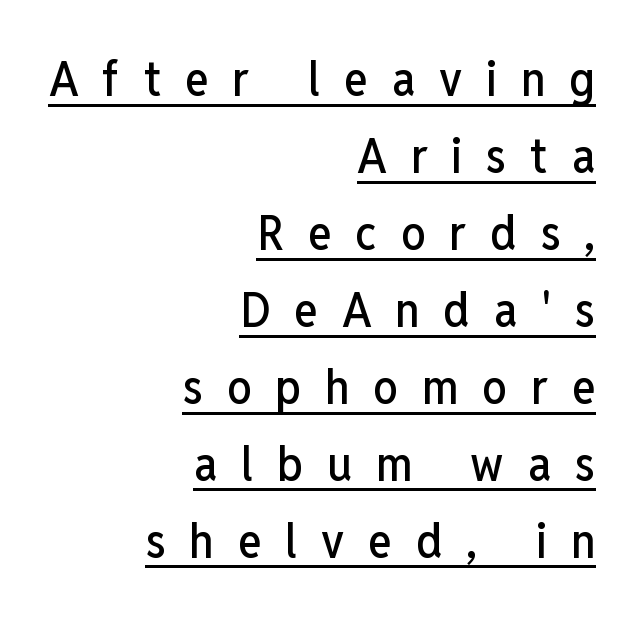
{"serif": "no", "italic": "no", "width": "condensed", "stroke_contrast": "low", "x_height": "medium", "monospaced": "no", "underline": "yes", "align": "right", "line_spacing": "normal", "line_spacing_ratio": 1.57, "letter_spacing": "wide", "letter_spacing_em": 0.49, "glyph_px": 49}
